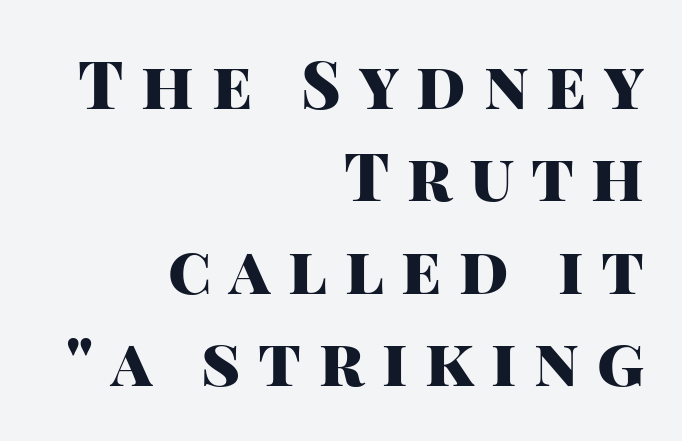
{"serif": "no", "italic": "no", "bold": "yes", "weight": "heavy", "width": "normal", "stroke_contrast": "high", "x_height": "large", "monospaced": "no", "underline": "no", "align": "right", "line_spacing": "normal", "line_spacing_ratio": 1.42, "letter_spacing": "wide", "letter_spacing_em": 0.27, "glyph_px": 65}
